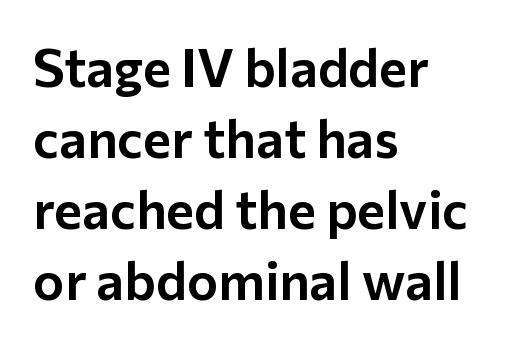
Varying glyph widths throughout — classic text-font behaviour. Glance below the letters and you will spot only blank space. The passage is arranged the way most books set body copy — flush left. This is the regular roman posture of the typeface. To sum up the face: it is a sans, with no serifs. What's the leading like? Ordinary, nothing unusual.
